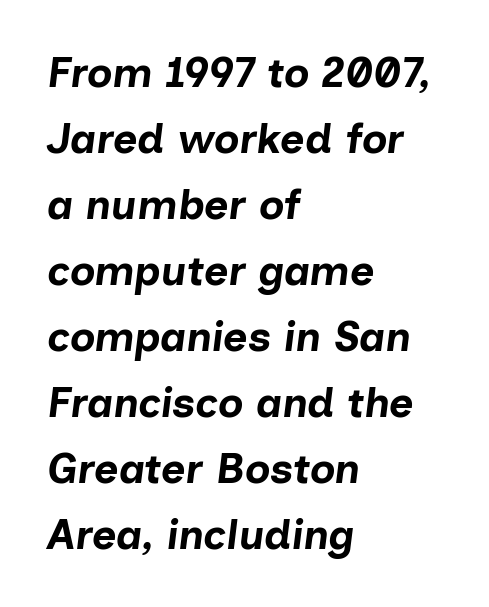
The image shows 42 px bold type, italic (leaning right); set left-aligned, normal line spacing (1.57x), normal letter spacing, not underlined; low stroke contrast and a medium x-height.
